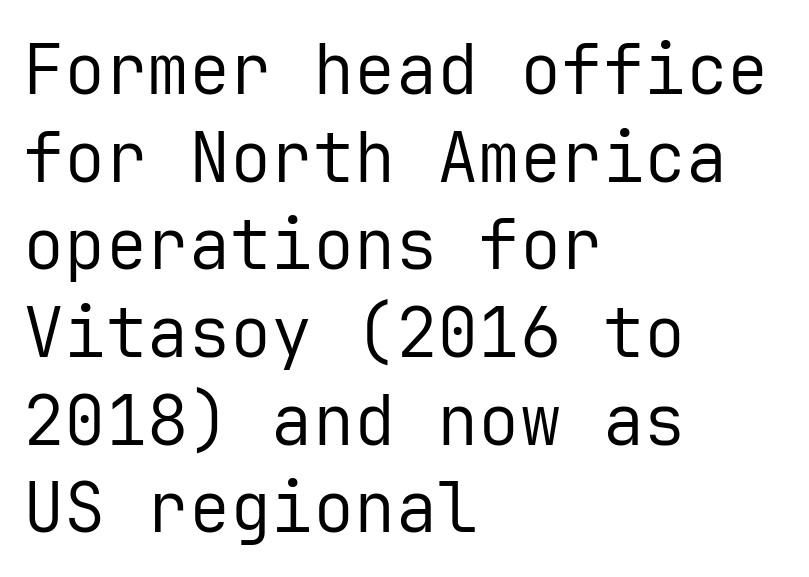
{"serif": "no", "italic": "no", "bold": "no", "weight": "regular", "width": "normal", "stroke_contrast": "low", "x_height": "medium", "monospaced": "yes", "underline": "no", "align": "left", "line_spacing": "normal", "line_spacing_ratio": 1.27, "letter_spacing": "normal", "letter_spacing_em": 0.0, "glyph_px": 69}
